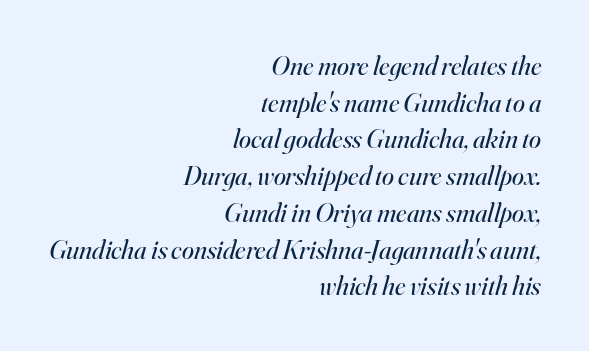
{"italic": "yes", "lean": "right", "slant_degrees": 16, "bold": "no", "underline": "no", "align": "right", "line_spacing": "normal", "line_spacing_ratio": 1.36, "letter_spacing": "normal", "letter_spacing_em": 0.0, "glyph_px": 27}
